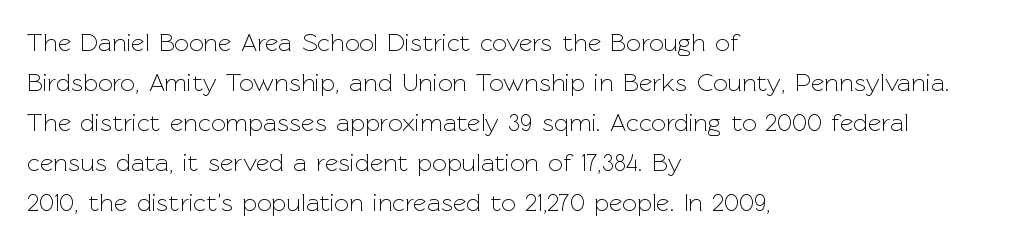
{"italic": "no", "bold": "no", "underline": "no", "align": "left", "line_spacing": "normal", "line_spacing_ratio": 1.54, "letter_spacing": "normal", "letter_spacing_em": 0.0, "glyph_px": 26}
